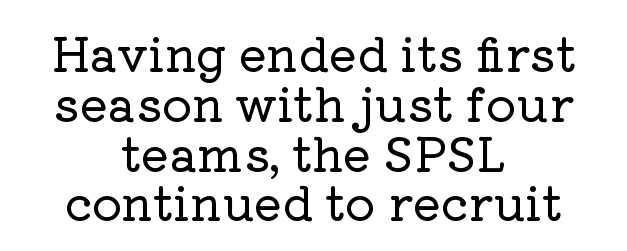
{"serif": "yes", "italic": "no", "width": "normal", "stroke_contrast": "low", "x_height": "medium", "monospaced": "no", "underline": "no", "align": "center", "line_spacing": "tight", "line_spacing_ratio": 1.06, "letter_spacing": "normal", "letter_spacing_em": 0.0, "glyph_px": 47}
